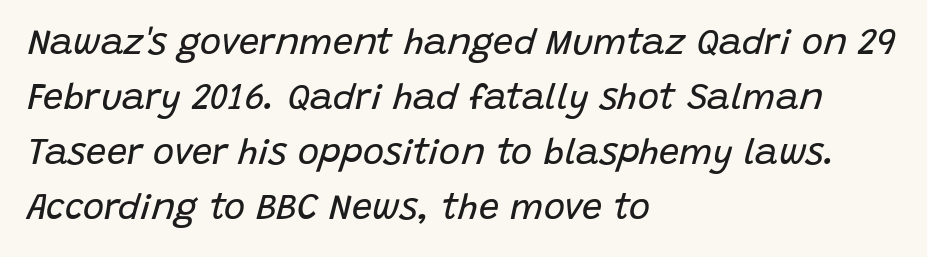
{"italic": "yes", "lean": "right", "slant_degrees": 15, "bold": "no", "weight": "regular", "width": "normal", "stroke_contrast": "low", "x_height": "large", "monospaced": "no", "underline": "no", "align": "left", "line_spacing": "normal", "line_spacing_ratio": 1.53, "letter_spacing": "normal", "letter_spacing_em": 0.0, "glyph_px": 36}
